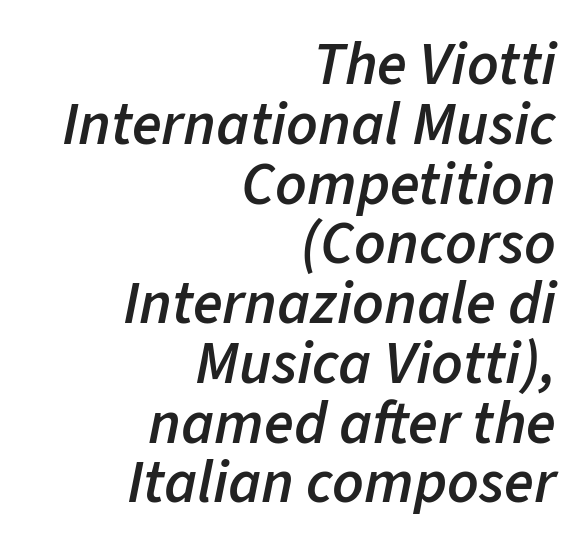
The image shows 61 px semibold type, italic (leaning right); set right-aligned, tight line spacing (0.98x), normal letter spacing, not underlined; low stroke contrast and a medium x-height.
